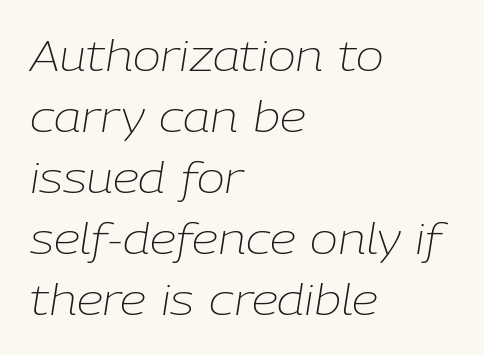
{"italic": "yes", "lean": "right", "slant_degrees": 9, "bold": "no", "weight": "light", "width": "normal", "stroke_contrast": "low", "x_height": "medium", "monospaced": "no", "underline": "no", "align": "left", "line_spacing": "normal", "line_spacing_ratio": 1.45, "letter_spacing": "normal", "letter_spacing_em": 0.0, "glyph_px": 42}
